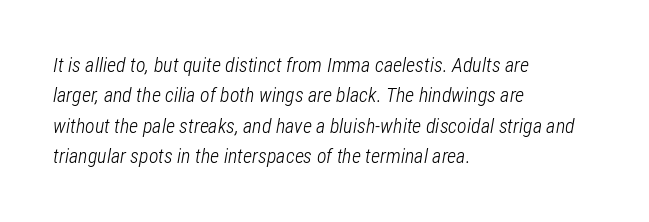
The image shows 20 px text type, italic (leaning right); set left-aligned, normal line spacing (1.52x), normal letter spacing, not underlined.
